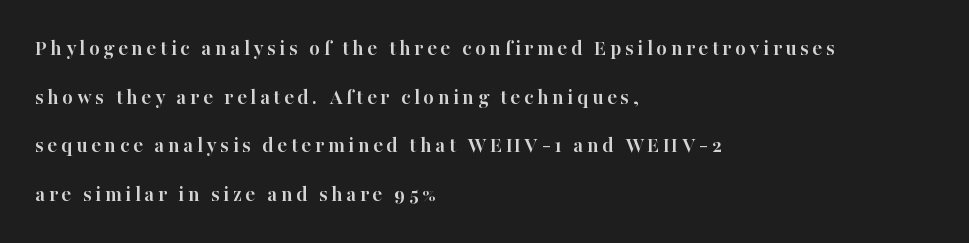
The ragged edge is on the right, which tells us the setting is flush left. Descender tails drop into unmarked territory. Emphasis by weight is at full strength: bold. Quick note: not italic, upright. A great deal of white space separates one row of letters from the next.
